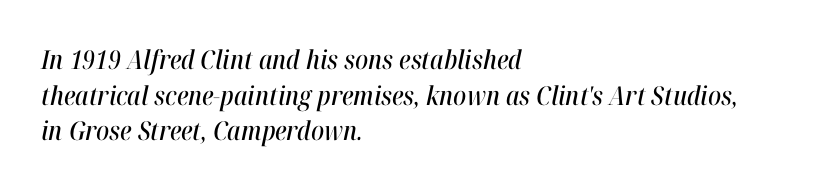
{"italic": "yes", "lean": "right", "slant_degrees": 12, "underline": "no", "align": "left", "line_spacing": "normal", "line_spacing_ratio": 1.37, "letter_spacing": "normal", "letter_spacing_em": 0.0, "glyph_px": 26}
